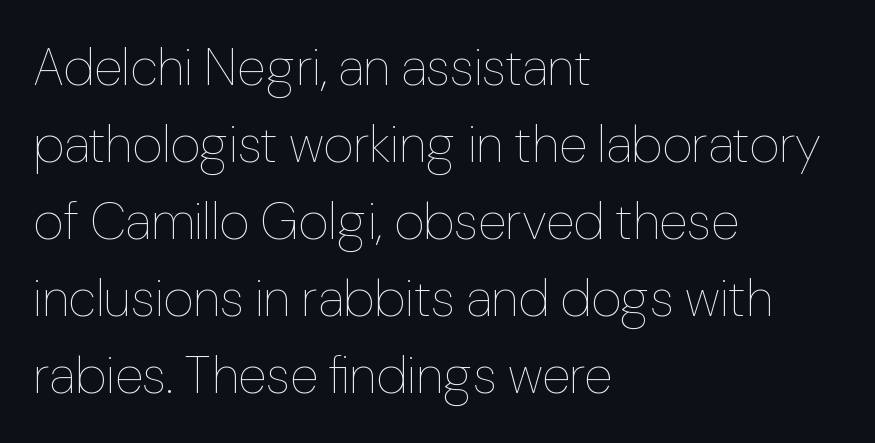
Q: Is the text bold? A: No.
Q: Is the text italic (slanted)? A: No, it is upright.
Q: Is the text underlined? A: No.
Q: How is the paragraph aligned? A: Left-aligned.
Q: Is the spacing between letters normal or unusually wide? A: Normal.
Q: Is the spacing between lines tight, normal or loose? A: Normal.
Q: Width (condensed, normal, or wide)? A: Normal.
Q: Stroke contrast? A: Low.
Q: x-height? A: Medium.
Q: Monospaced? A: No.
